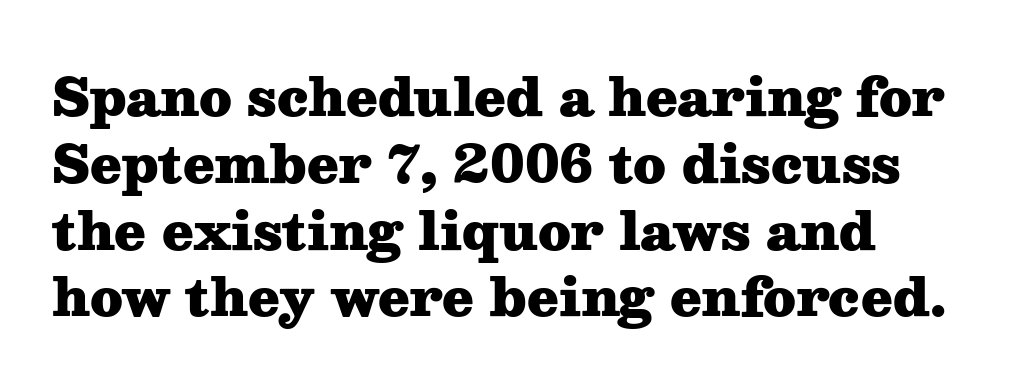
{"serif": "yes", "italic": "no", "bold": "yes", "weight": "heavy", "width": "wide", "stroke_contrast": "medium", "x_height": "medium", "monospaced": "no", "underline": "no", "line_spacing": "normal", "line_spacing_ratio": 1.31, "letter_spacing": "normal", "letter_spacing_em": 0.0, "glyph_px": 51}
